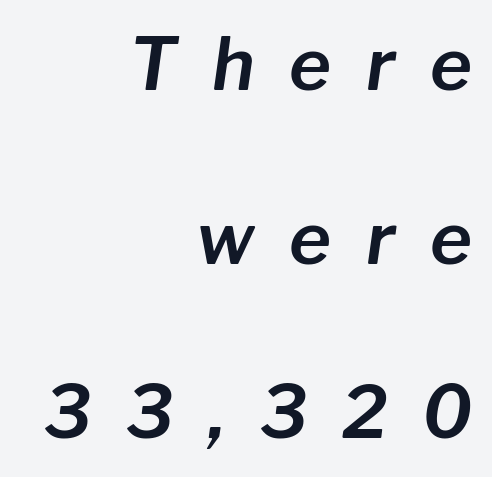
The image shows 72 px text type, italic (leaning right); set right-aligned, loose line spacing (2.42x), unusually wide letter spacing (+0.48 em), not underlined; low stroke contrast and a medium x-height.
